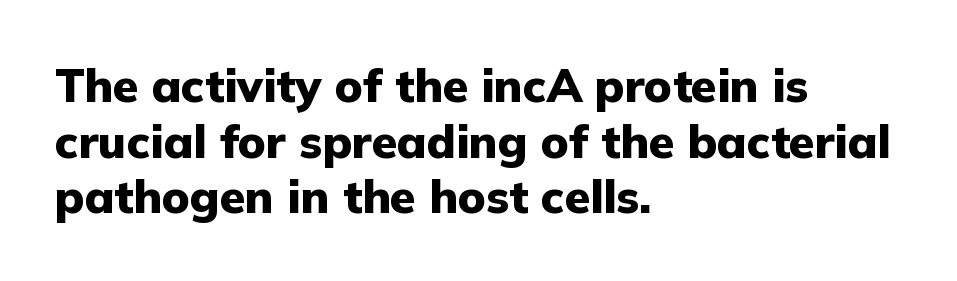
The image shows 46 px heavy sans-serif type, upright; set left-aligned, line spacing 1.21x, normal letter spacing, not underlined; low stroke contrast and a medium x-height.
